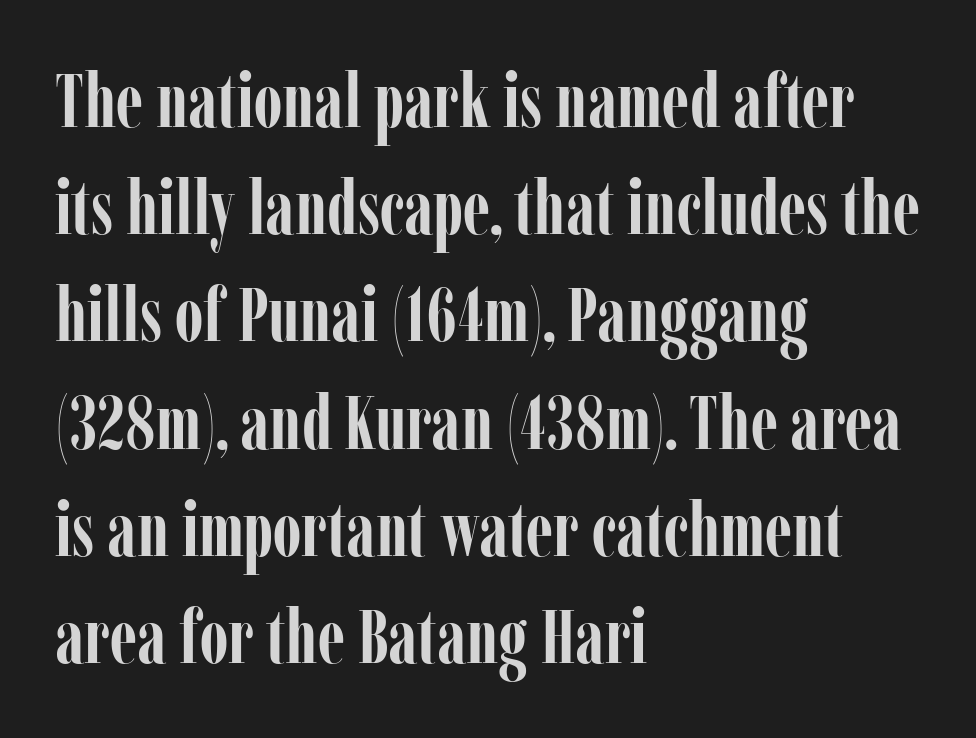
Q: Is the text bold? A: Yes.
Q: Is the text italic (slanted)? A: No, it is upright.
Q: Is the typeface a serif or a sans-serif typeface? A: Serif.
Q: Is the text underlined? A: No.
Q: How is the paragraph aligned? A: Left-aligned.
Q: Is the spacing between letters normal or unusually wide? A: Normal.
Q: Is the spacing between lines tight, normal or loose? A: Normal.
Q: Width (condensed, normal, or wide)? A: Condensed.
Q: Stroke contrast? A: Low.
Q: x-height? A: Medium.
Q: Monospaced? A: No.
